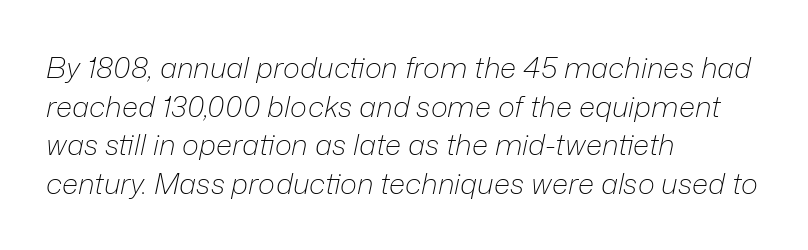
The image shows 29 px light type, italic (leaning right); set left-aligned, normal line spacing (1.33x), normal letter spacing, not underlined; low stroke contrast and a medium x-height.
